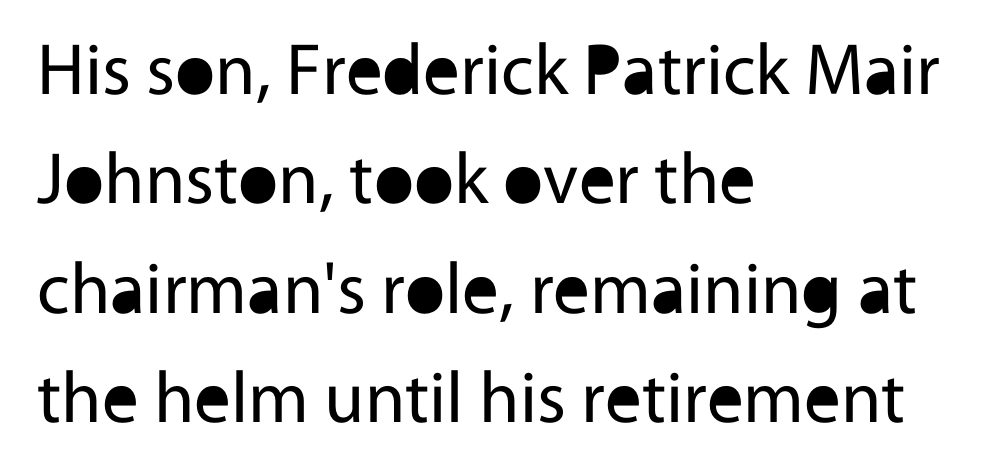
Inter-character spacing is left at the font's built-in metrics. One glance says typical: line gaps are just what's usual. Note: no serifs on the glyphs. Underlining? Definitely not there. No extra ink here — the face is not bold.
